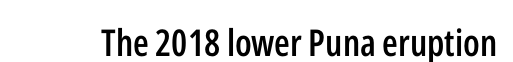
Q: Is the text bold? A: Semi-bold.
Q: Is the text italic (slanted)? A: No, it is upright.
Q: Is the typeface a serif or a sans-serif typeface? A: Sans-serif.
Q: Is the text underlined? A: No.
Q: Is the spacing between letters normal or unusually wide? A: Normal.
Q: Width (condensed, normal, or wide)? A: Condensed.
Q: Stroke contrast? A: Low.
Q: x-height? A: Medium.
Q: Monospaced? A: No.
